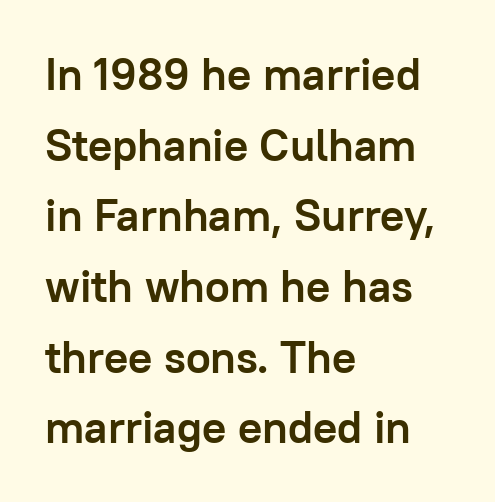
Q: Is the text bold? A: Yes.
Q: Is the text italic (slanted)? A: No, it is upright.
Q: Is the typeface a serif or a sans-serif typeface? A: Sans-serif.
Q: Is the text underlined? A: No.
Q: How is the paragraph aligned? A: Left-aligned.
Q: Is the spacing between letters normal or unusually wide? A: Normal.
Q: Is the spacing between lines tight, normal or loose? A: Normal.
Q: Width (condensed, normal, or wide)? A: Normal.
Q: Stroke contrast? A: Low.
Q: x-height? A: Medium.
Q: Monospaced? A: No.
